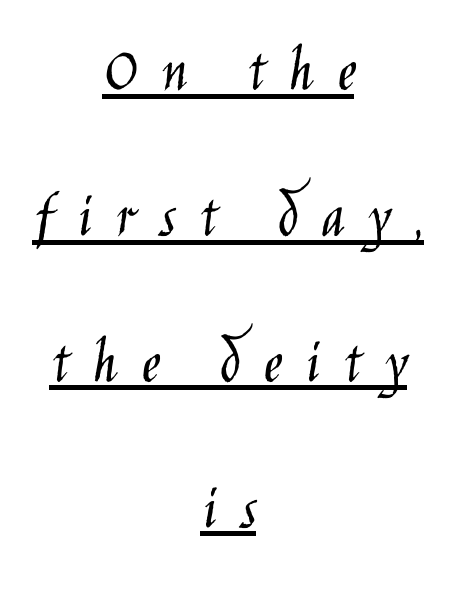
Short note: letters widely spaced. Stems and bowls with no extra thickness — not bold. Is this a fixed-width face? No — the glyphs have proportional, varying widths. The rendering shows plain stroke endings on the letterforms — a sans-serif design. This block would shrink considerably if given ordinary leading; it's expanded now.
